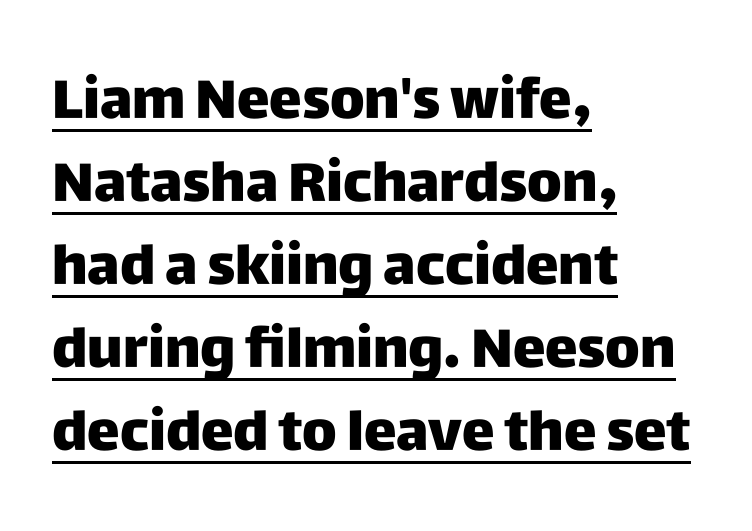
The image shows 55 px sans-serif type, upright; set left-aligned, normal line spacing (1.51x), normal letter spacing, underlined; low stroke contrast and a large x-height.
